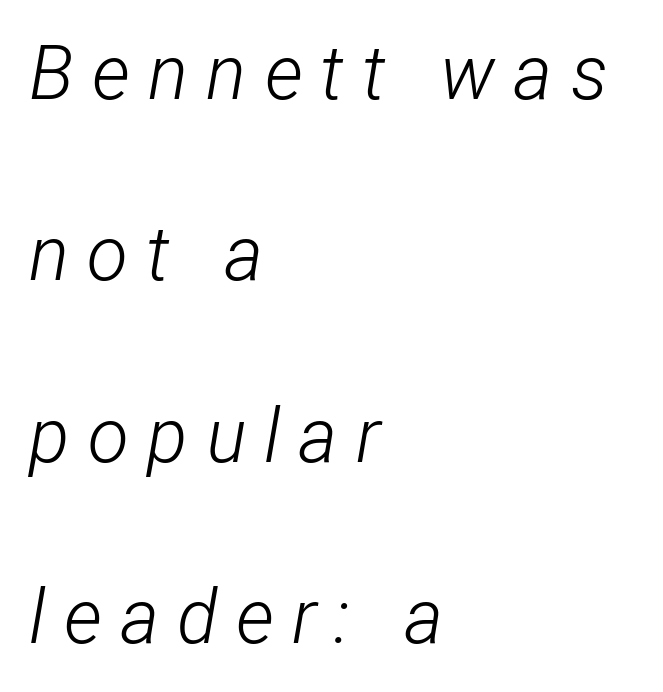
The image shows 75 px light, condensed type, italic (leaning right); set left-aligned, loose line spacing (2.42x), unusually wide letter spacing (+0.24 em), not underlined; low stroke contrast and a medium x-height.
